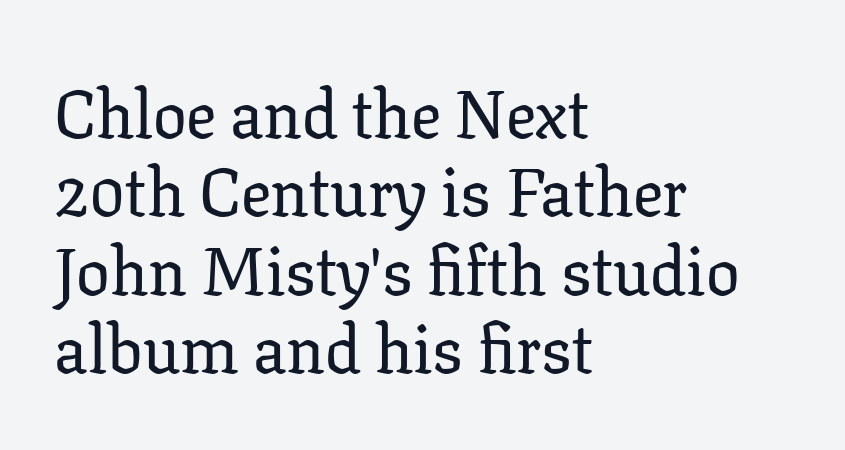
Q: Is the text italic (slanted)? A: No, it is upright.
Q: Is the typeface a serif or a sans-serif typeface? A: Serif.
Q: Is the text underlined? A: No.
Q: How is the paragraph aligned? A: Left-aligned.
Q: Is the spacing between letters normal or unusually wide? A: Normal.
Q: Width (condensed, normal, or wide)? A: Normal.
Q: Stroke contrast? A: Low.
Q: x-height? A: Medium.
Q: Monospaced? A: No.
